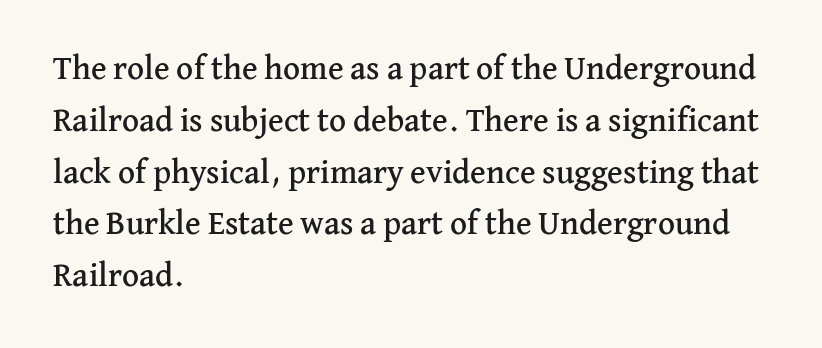
{"serif": "yes", "italic": "no", "width": "normal", "stroke_contrast": "medium", "x_height": "medium", "monospaced": "no", "underline": "no", "align": "left", "line_spacing": "normal", "line_spacing_ratio": 1.57, "letter_spacing": "normal", "letter_spacing_em": 0.0, "glyph_px": 33}
